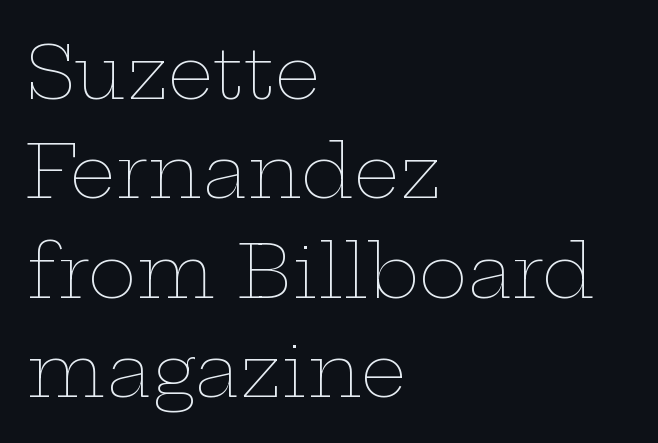
The image shows 73 px thin, wide type, upright; set left-aligned, normal line spacing (1.36x), normal letter spacing, not underlined; low stroke contrast and a medium x-height.
